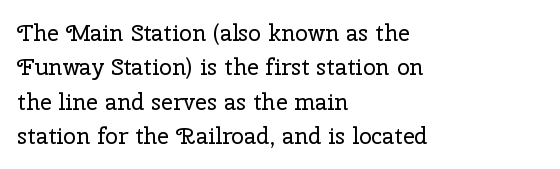
Observe the ordinary spacing: letters are neighbours, not strangers. Only glyphs here, with clear space below each row. Honestly, the row spacing looks completely unremarkable. No letter is thick-stroked: the sample isn't bold.
